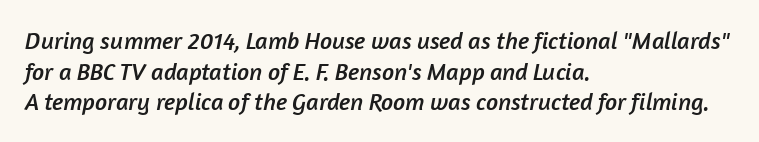
The image shows 24 px text type; set left-aligned, normal line spacing (1.28x), normal letter spacing, not underlined.
